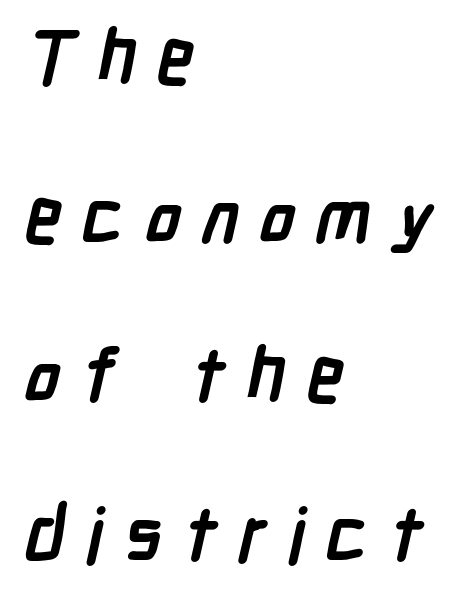
Q: Is the text bold? A: Yes.
Q: Is the typeface a serif or a sans-serif typeface? A: Sans-serif.
Q: Is the text underlined? A: No.
Q: How is the paragraph aligned? A: Left-aligned.
Q: Is the spacing between letters normal or unusually wide? A: Unusually wide.
Q: Is the spacing between lines tight, normal or loose? A: Loose.
Q: Width (condensed, normal, or wide)? A: Condensed.
Q: Stroke contrast? A: Low.
Q: x-height? A: Medium.
Q: Monospaced? A: No.
